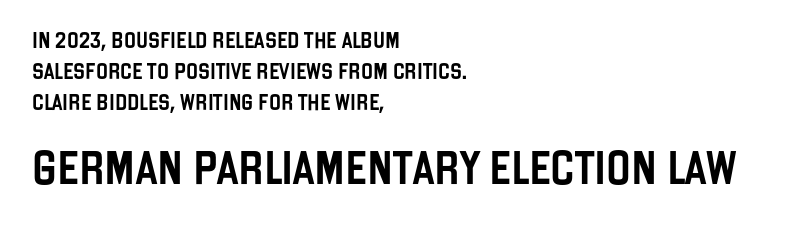
Clear beneath every line of the passage. The letterforms sit shoulder to shoulder at normal distance. Do the characters align in a grid? No, the font is proportional. This layout puts the modest block above and the oversized block below. What's the leading like? Stretched, with rows far apart.
